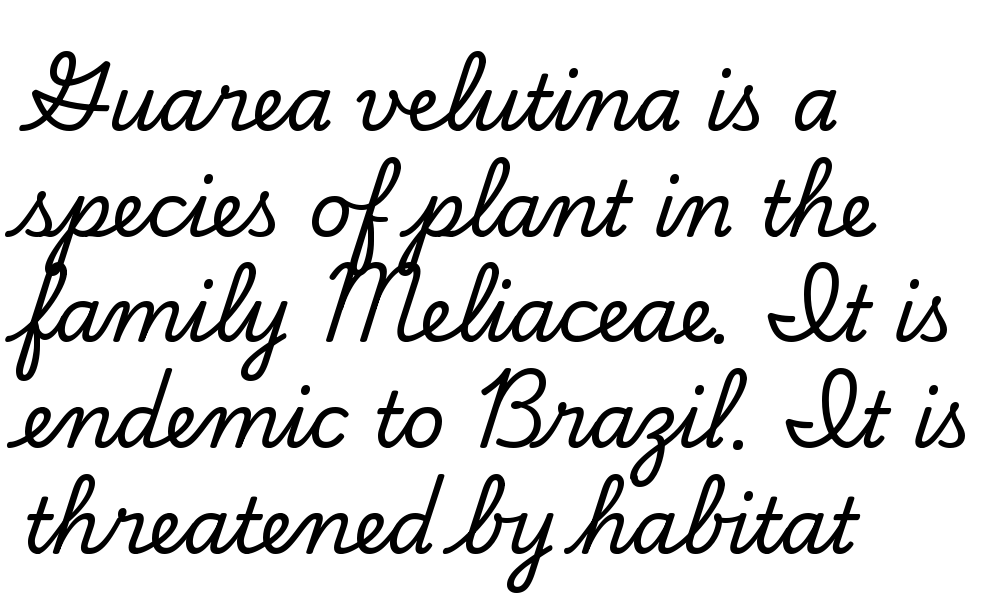
{"serif": "yes", "width": "normal", "stroke_contrast": "low", "x_height": "small", "monospaced": "no", "underline": "no", "align": "left", "line_spacing": "normal", "line_spacing_ratio": 1.39, "letter_spacing": "normal", "letter_spacing_em": 0.0, "glyph_px": 76}
